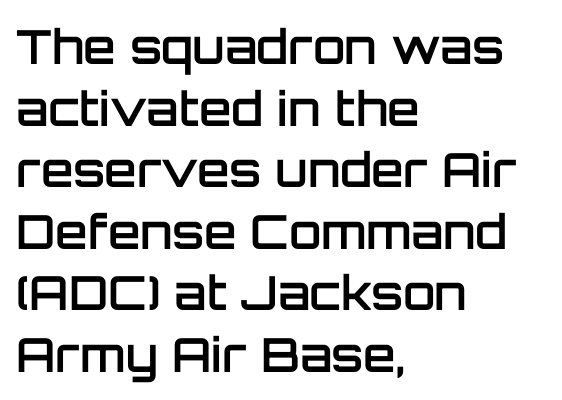
{"serif": "no", "italic": "no", "bold": "semi", "weight": "semibold", "width": "normal", "stroke_contrast": "low", "x_height": "large", "monospaced": "no", "underline": "no", "align": "left", "line_spacing": "normal", "line_spacing_ratio": 1.31, "letter_spacing": "normal", "letter_spacing_em": 0.0, "glyph_px": 47}
